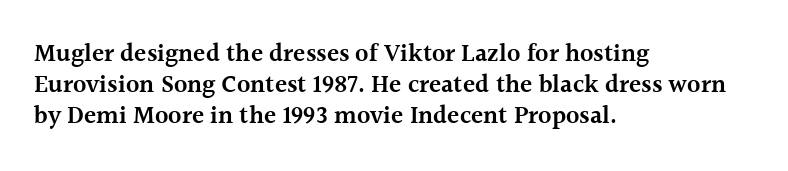
The image shows 25 px text type, upright; set left-aligned, line spacing 1.24x, normal letter spacing, not underlined.
